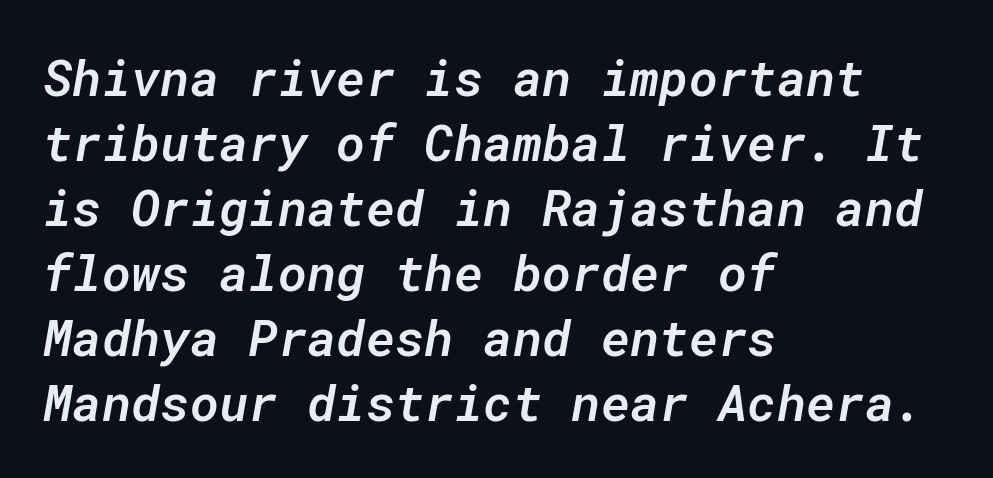
The image shows 50 px semibold type, italic (leaning right), monospaced; set left-aligned, normal line spacing (1.3x), normal letter spacing, not underlined; low stroke contrast and a medium x-height.
